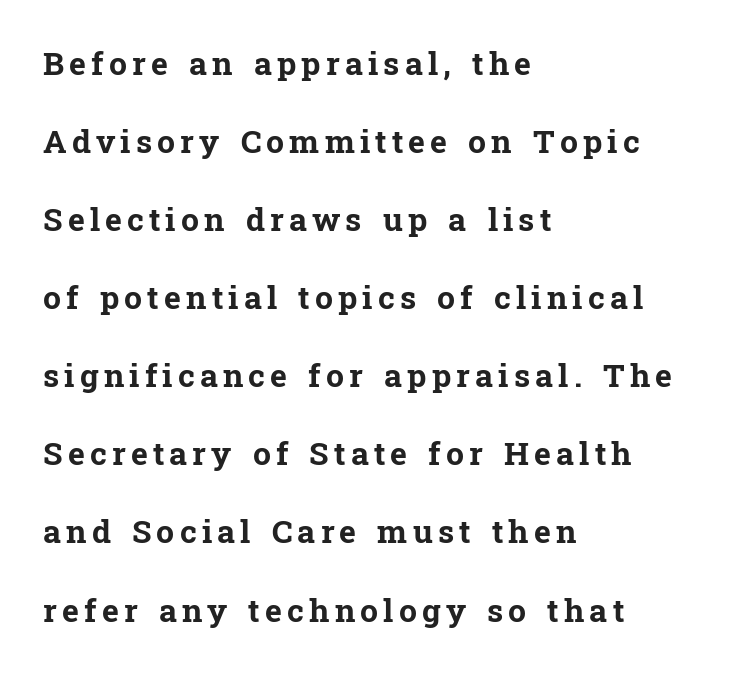
The lettering stays uniformly vertical, giving the passage a roman look. The specimen omits any rule beneath the text block's lines. Is the block centered? No — it sits flush against the left margin. Varying glyph widths throughout — classic text-font behaviour.
